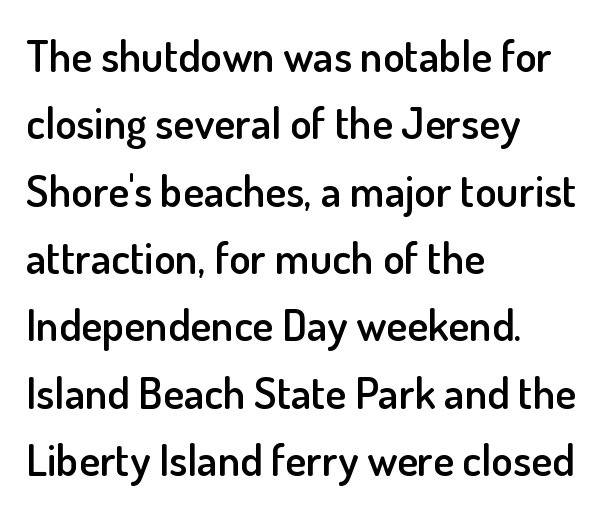
The rendering uses a moderate line-height, typical for paragraphs. Typographically, this falls in the sans-serif category. Character widths vary here, with narrow letters taking less room than wide ones. The strip under each line holds only bare page.
